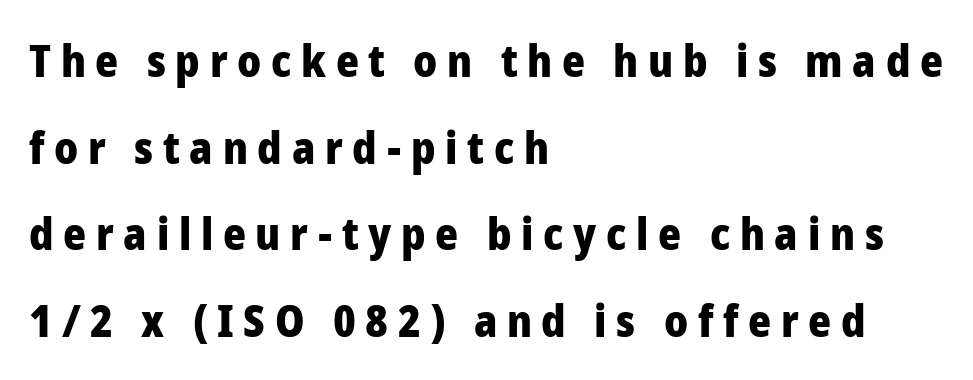
The face used here is a sans, in the tradition of grotesques and geometrics. The leading is generous, giving the passage an open texture. The rendering anchors every line to the left-hand side. The letters advance in unequal steps, a hallmark of proportional type. A roman cut, with each character standing at attention. On the weight axis this lands at bold, roughly 700.
